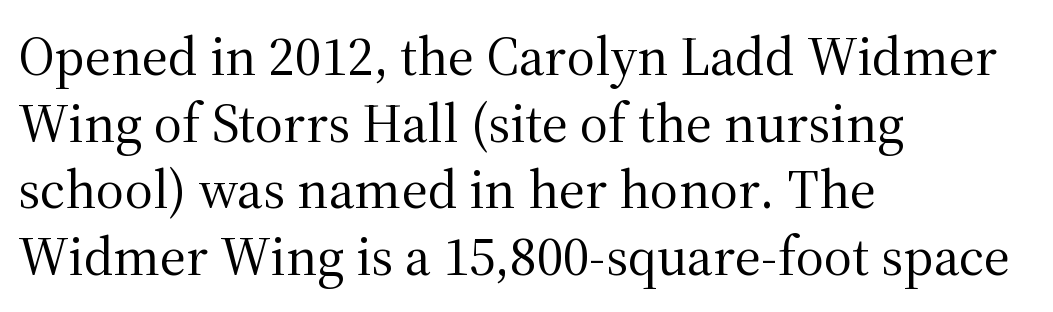
Q: Is the text bold? A: No.
Q: Is the text italic (slanted)? A: No, it is upright.
Q: Is the typeface a serif or a sans-serif typeface? A: Serif.
Q: Is the text underlined? A: No.
Q: How is the paragraph aligned? A: Left-aligned.
Q: Is the spacing between letters normal or unusually wide? A: Normal.
Q: Width (condensed, normal, or wide)? A: Normal.
Q: Stroke contrast? A: Medium.
Q: x-height? A: Medium.
Q: Monospaced? A: No.
